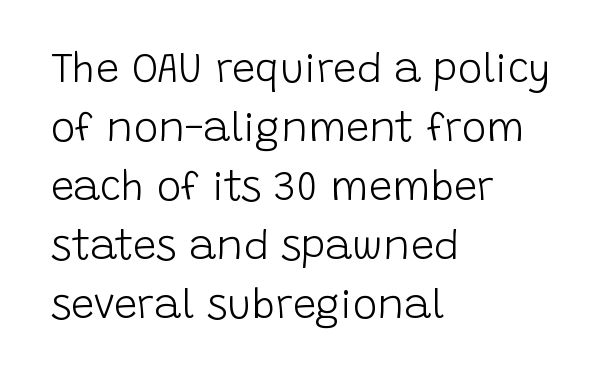
{"serif": "no", "italic": "no", "bold": "no", "weight": "light", "width": "normal", "stroke_contrast": "low", "x_height": "large", "monospaced": "no", "underline": "no", "align": "left", "line_spacing": "normal", "line_spacing_ratio": 1.44, "letter_spacing": "normal", "letter_spacing_em": 0.0, "glyph_px": 41}
